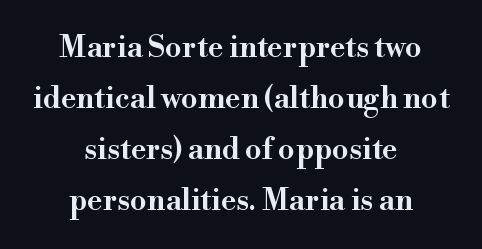
The image shows 30 px semibold serif type, upright; set centered, normal line spacing (1.7x), normal letter spacing, not underlined; high stroke contrast and a small x-height.
